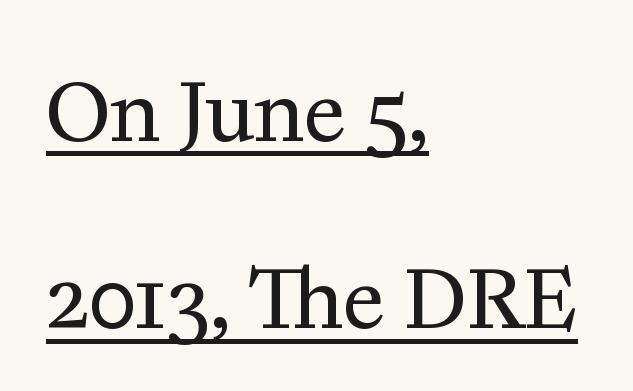
The image shows 79 px regular-weight serif type, upright; set left-aligned, loose line spacing (2.37x), normal letter spacing, underlined; medium stroke contrast and a medium x-height.
